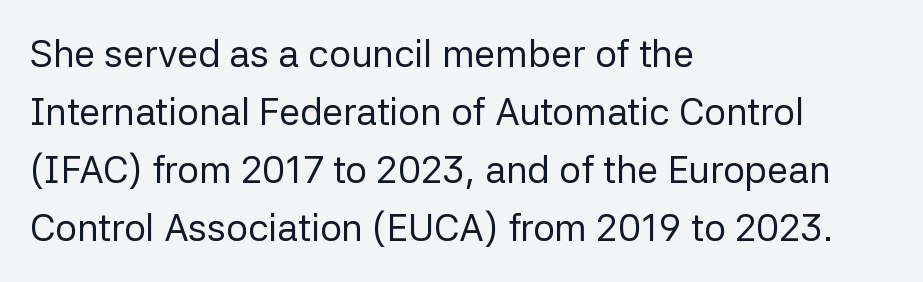
Q: Is the text bold? A: No.
Q: Is the text italic (slanted)? A: No, it is upright.
Q: Is the typeface a serif or a sans-serif typeface? A: Sans-serif.
Q: Is the text underlined? A: No.
Q: How is the paragraph aligned? A: Left-aligned.
Q: Is the spacing between letters normal or unusually wide? A: Normal.
Q: Is the spacing between lines tight, normal or loose? A: Normal.
Q: Width (condensed, normal, or wide)? A: Normal.
Q: Stroke contrast? A: Low.
Q: x-height? A: Medium.
Q: Monospaced? A: No.
